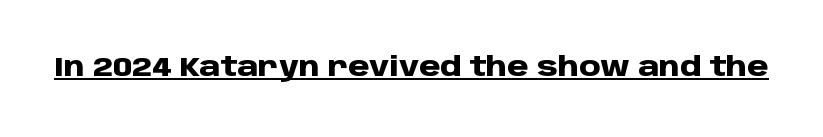
{"italic": "no", "bold": "yes", "underline": "yes", "letter_spacing": "normal", "letter_spacing_em": 0.0, "glyph_px": 27}
